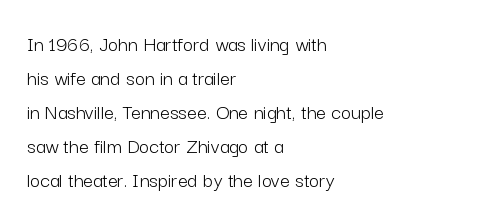
The image shows 22 px text type, upright; set left-aligned, normal line spacing (1.54x), normal letter spacing, not underlined.
